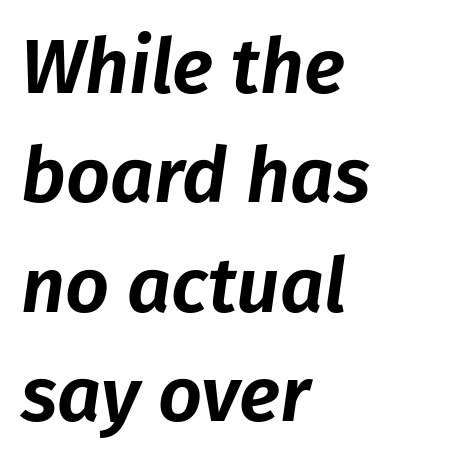
Q: Is the text italic (slanted)? A: Yes, it leans right by about 8 degrees.
Q: Is the text underlined? A: No.
Q: How is the paragraph aligned? A: Left-aligned.
Q: Is the spacing between letters normal or unusually wide? A: Normal.
Q: Is the spacing between lines tight, normal or loose? A: Normal.
Q: Width (condensed, normal, or wide)? A: Normal.
Q: Stroke contrast? A: Low.
Q: x-height? A: Medium.
Q: Monospaced? A: No.
